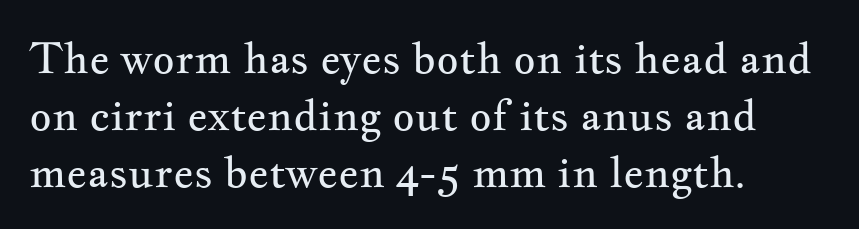
Q: Is the text bold? A: No.
Q: Is the text italic (slanted)? A: No, it is upright.
Q: Is the typeface a serif or a sans-serif typeface? A: Serif.
Q: Is the text underlined? A: No.
Q: How is the paragraph aligned? A: Left-aligned.
Q: Is the spacing between letters normal or unusually wide? A: Normal.
Q: Is the spacing between lines tight, normal or loose? A: Normal.
Q: Width (condensed, normal, or wide)? A: Wide.
Q: Stroke contrast? A: Medium.
Q: x-height? A: Small.
Q: Monospaced? A: No.
